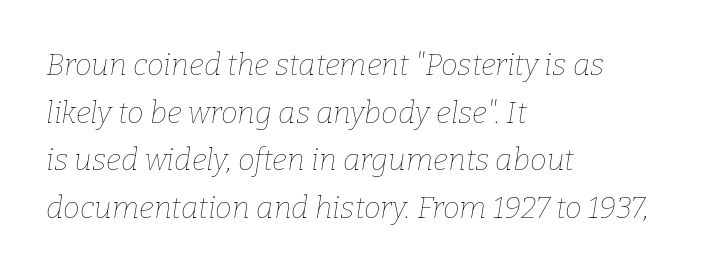
The image shows 30 px thin type, italic (leaning right); set left-aligned, normal line spacing (1.59x), normal letter spacing, not underlined; low stroke contrast and a medium x-height.
